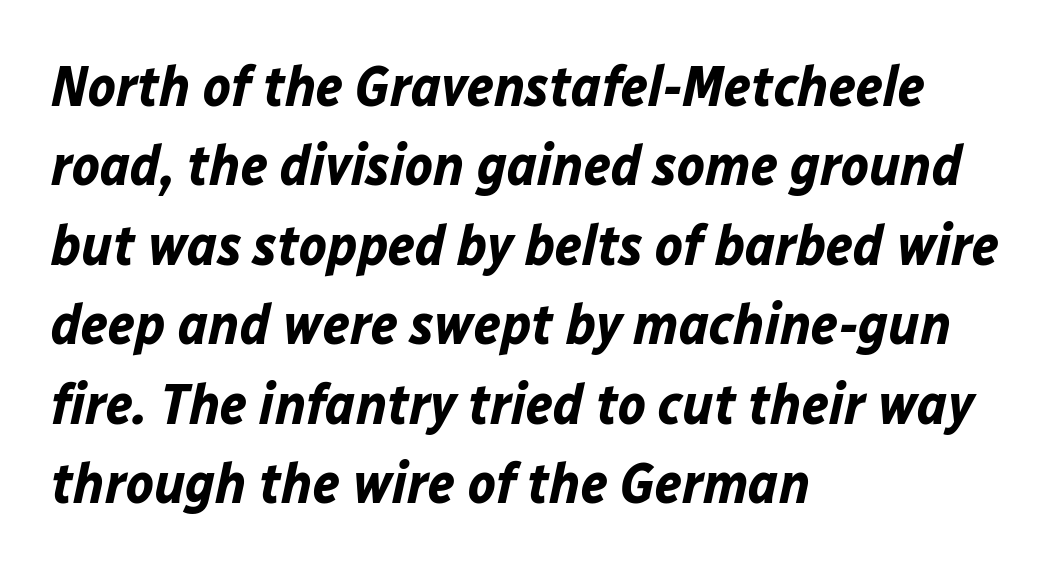
Q: Is the text bold? A: Yes.
Q: Is the text italic (slanted)? A: Yes, it leans right by about 12 degrees.
Q: Is the text underlined? A: No.
Q: How is the paragraph aligned? A: Left-aligned.
Q: Is the spacing between letters normal or unusually wide? A: Normal.
Q: Is the spacing between lines tight, normal or loose? A: Normal.
Q: Width (condensed, normal, or wide)? A: Normal.
Q: Stroke contrast? A: Low.
Q: x-height? A: Medium.
Q: Monospaced? A: No.
